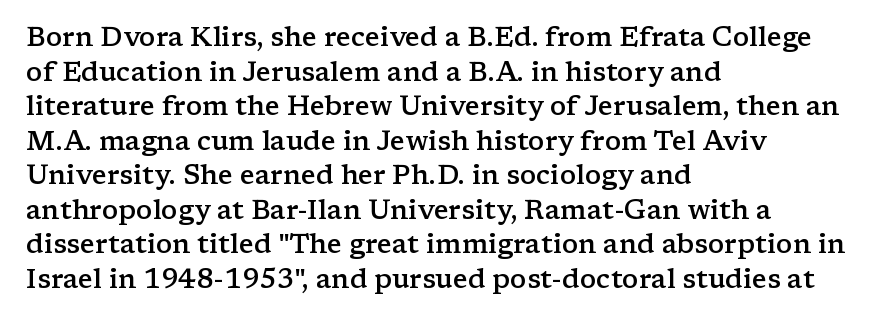
Set as a demibold, roughly 600 on the weight scale. The rendering anchors every line to the left-hand side. Tracking here is standard; glyphs follow each other at the usual distance. In terms of posture, this sample is upright. Each row of text sits above clean, open space.
